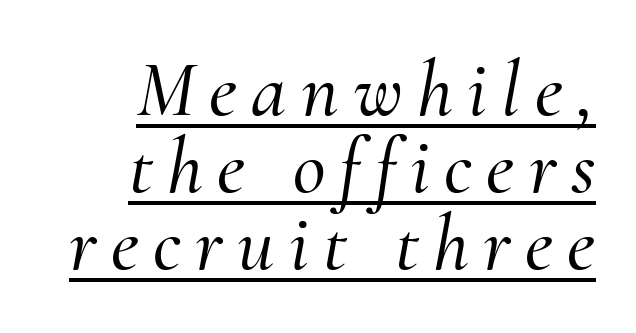
The image shows 80 px serif type, italic (leaning right); set right-aligned, tight line spacing (0.96x), underlined; medium stroke contrast and a small x-height.
